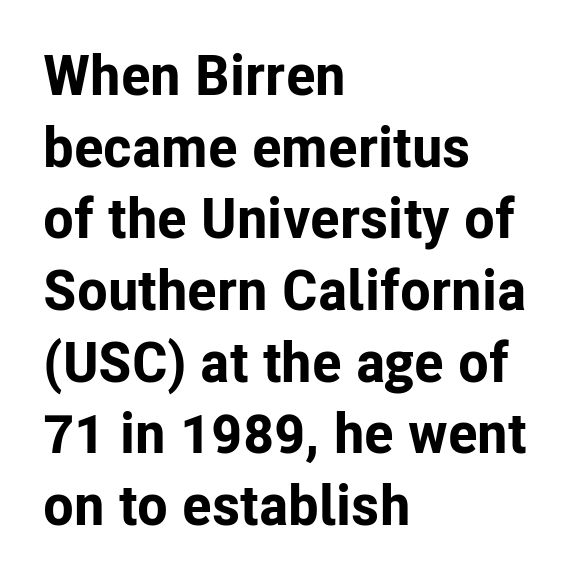
The image shows 56 px bold sans-serif type, upright; set left-aligned, normal line spacing (1.28x), normal letter spacing, not underlined; low stroke contrast and a medium x-height.
